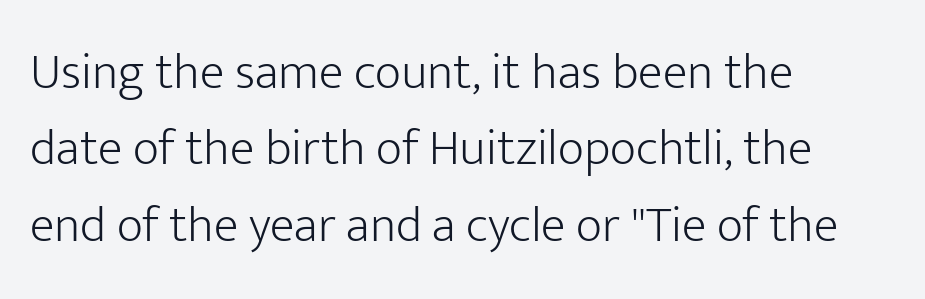
Q: Is the text bold? A: No.
Q: Is the text italic (slanted)? A: No, it is upright.
Q: Is the typeface a serif or a sans-serif typeface? A: Sans-serif.
Q: Is the text underlined? A: No.
Q: How is the paragraph aligned? A: Left-aligned.
Q: Is the spacing between letters normal or unusually wide? A: Normal.
Q: Is the spacing between lines tight, normal or loose? A: Normal.
Q: Width (condensed, normal, or wide)? A: Normal.
Q: Stroke contrast? A: Low.
Q: x-height? A: Medium.
Q: Monospaced? A: No.
